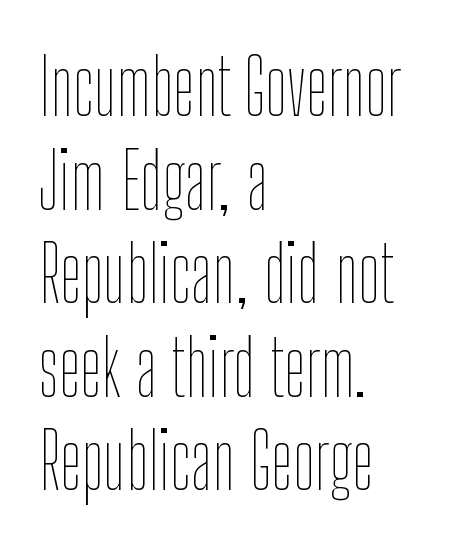
Q: Is the text bold? A: No.
Q: Is the text italic (slanted)? A: No, it is upright.
Q: Is the text underlined? A: No.
Q: How is the paragraph aligned? A: Left-aligned.
Q: Is the spacing between letters normal or unusually wide? A: Normal.
Q: Width (condensed, normal, or wide)? A: Condensed.
Q: Stroke contrast? A: Low.
Q: x-height? A: Medium.
Q: Monospaced? A: No.
